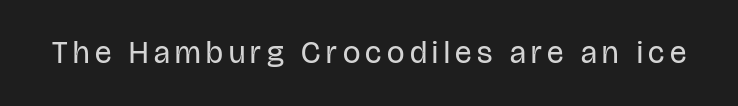
The image shows 31 px regular-weight, condensed sans-serif type, upright; set not underlined; low stroke contrast and a large x-height.
